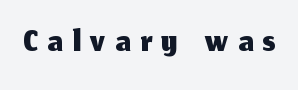
Q: Is the text italic (slanted)? A: No, it is upright.
Q: Is the typeface a serif or a sans-serif typeface? A: Sans-serif.
Q: Is the text underlined? A: No.
Q: Width (condensed, normal, or wide)? A: Normal.
Q: Stroke contrast? A: Medium.
Q: x-height? A: Medium.
Q: Monospaced? A: No.
